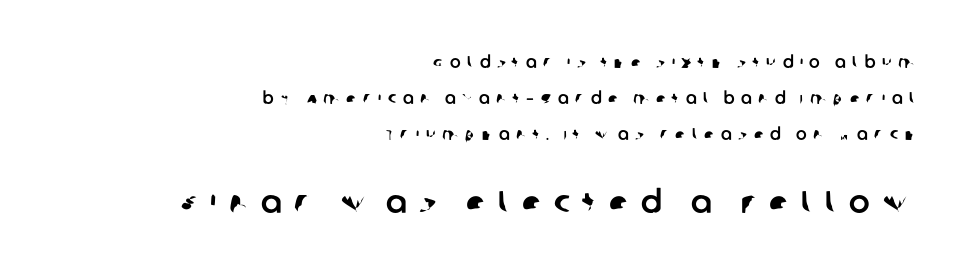
Looks like regular typesetting: each glyph gets only the width it needs. Any mark beneath the type? The region is blank. The compositor pushed each line to the right boundary. The rendering shows plain stroke endings on the letterforms — a sans-serif design. Rows of type keep a wide berth in the vertical direction.
